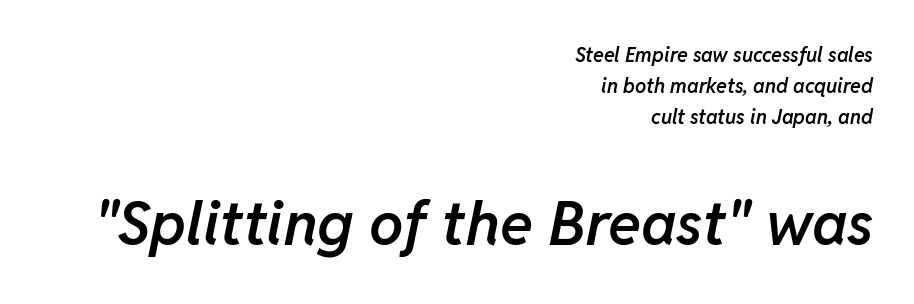
Q: Is the text bold? A: Semi-bold.
Q: Is the text italic (slanted)? A: Yes, it leans right by about 11 degrees.
Q: Is the text underlined? A: No.
Q: How is the paragraph aligned? A: Right-aligned.
Q: Is the spacing between letters normal or unusually wide? A: Normal.
Q: Is the spacing between lines tight, normal or loose? A: Normal.
Q: Which block of text is set in a larger size, the first (top) or the second (bottom)? A: The second (bottom) one.
Q: Width (condensed, normal, or wide)? A: Normal.
Q: Stroke contrast? A: Low.
Q: x-height? A: Medium.
Q: Monospaced? A: No.
